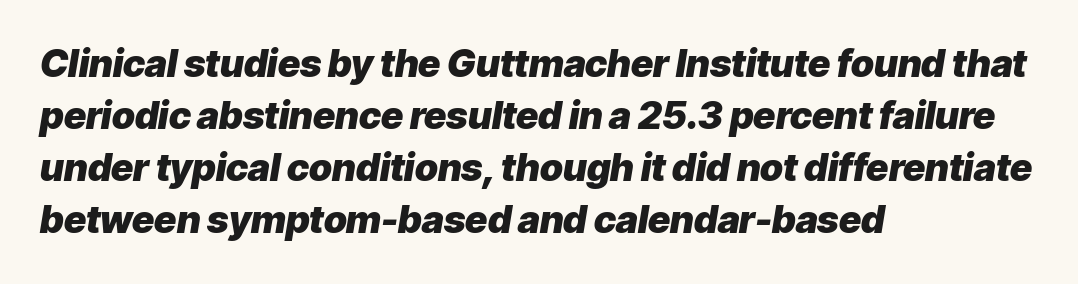
One glance says typical: line gaps are just what's usual. This sample is left-justified, so line endings fall wherever the words run out. If you drew a line through each stem, it would be angled. Inter-character spacing is left at the font's built-in metrics. Decoration check: the copy has no underline. The face used here is proportionally spaced, like ordinary book or web type.
